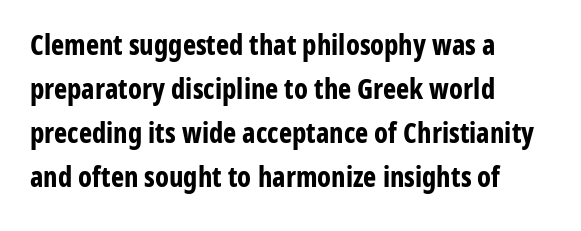
Note the varied advance widths — an 'i' is clearly narrower than an 'm'. A classic flush-left, rag-right setting is used for this passage. The typography opts for an upright posture over an oblique one. Bare-footed words on every line. The rows are spaced the way most documents space them.
